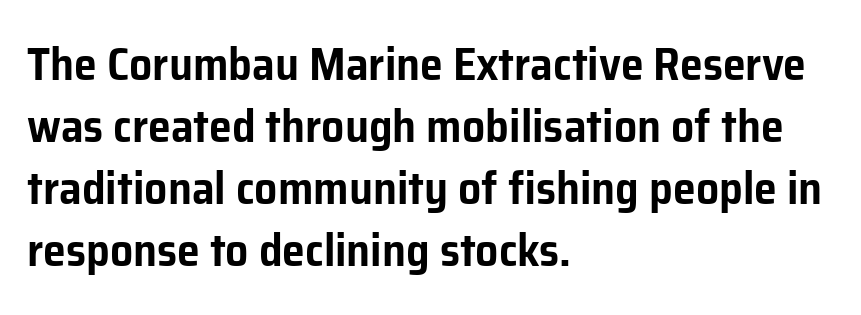
The baseline area is clear. A sans-serif font was chosen for this passage. Observe the ordinary spacing: letters are neighbours, not strangers. Ordinary non-slanted type is in use. These lines stack with their left ends in a neat column. Vertical spacing — default.
